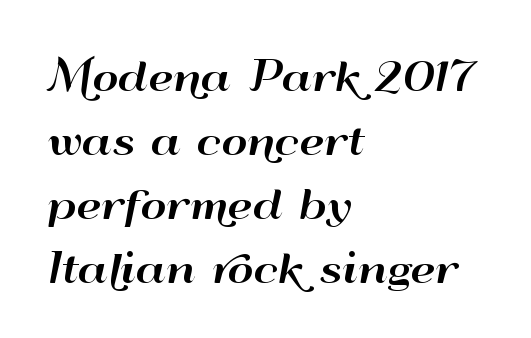
The space directly below the letters is spotless. Left-aligned paragraph, ragged on the right. This rendering leaves character spacing at its baseline value.
